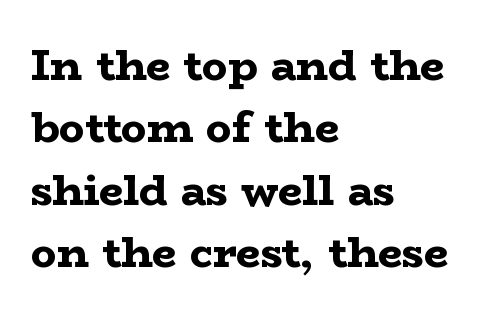
Q: Is the text bold? A: Yes.
Q: Is the text italic (slanted)? A: No, it is upright.
Q: Is the typeface a serif or a sans-serif typeface? A: Serif.
Q: Is the text underlined? A: No.
Q: How is the paragraph aligned? A: Left-aligned.
Q: Is the spacing between letters normal or unusually wide? A: Normal.
Q: Is the spacing between lines tight, normal or loose? A: Normal.
Q: Width (condensed, normal, or wide)? A: Wide.
Q: Stroke contrast? A: Low.
Q: x-height? A: Medium.
Q: Monospaced? A: No.
